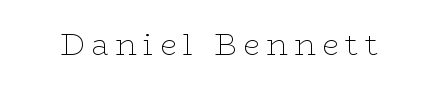
{"serif": "yes", "italic": "no", "bold": "no", "weight": "thin", "width": "wide", "stroke_contrast": "low", "x_height": "medium", "monospaced": "no", "underline": "no", "letter_spacing": "wide", "letter_spacing_em": 0.22, "glyph_px": 30}
